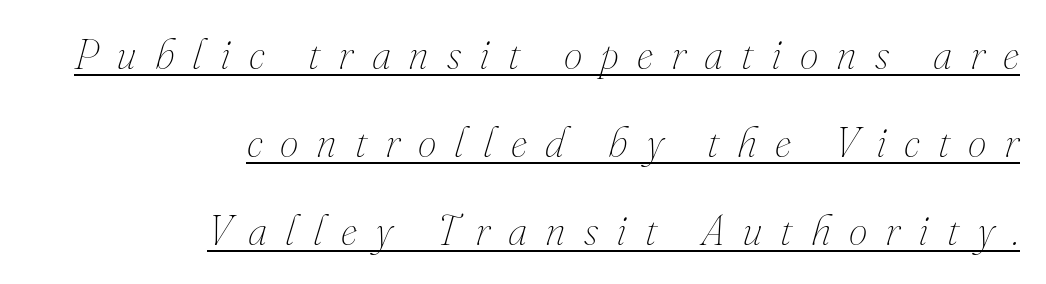
Every word sits above its own underline. Each new line begins a long way beneath the previous one. A typesetter would call this heavily tracked-out type. Is the type heavy? It reads as light-to-regular instead. All the whitespace from short lines collects on the left.
